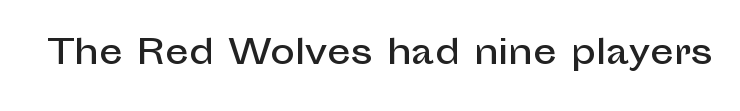
Q: Is the text italic (slanted)? A: No, it is upright.
Q: Is the typeface a serif or a sans-serif typeface? A: Sans-serif.
Q: Is the text underlined? A: No.
Q: Is the spacing between letters normal or unusually wide? A: Normal.
Q: Width (condensed, normal, or wide)? A: Normal.
Q: Stroke contrast? A: Low.
Q: x-height? A: Medium.
Q: Monospaced? A: No.
